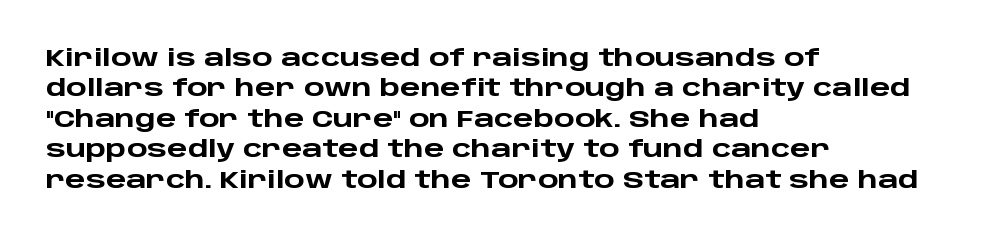
The glyphs are unaccompanied by any horizontal stroke below them. The leading is moderate, giving the passage an even texture. Left-aligned paragraph, ragged on the right. A full-strength bold gives these letters their thick strokes. This sample uses an upright cut, with every glyph sitting square on the baseline.
